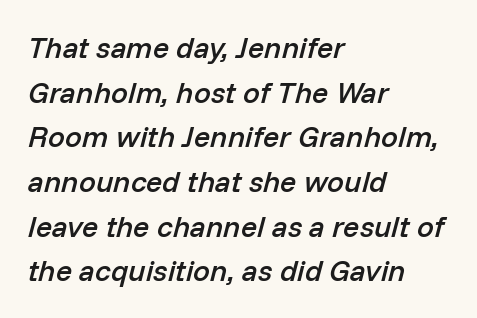
Q: Is the text bold? A: Semi-bold.
Q: Is the text italic (slanted)? A: Yes, it leans right by about 14 degrees.
Q: Is the text underlined? A: No.
Q: How is the paragraph aligned? A: Left-aligned.
Q: Is the spacing between letters normal or unusually wide? A: Normal.
Q: Is the spacing between lines tight, normal or loose? A: Normal.
Q: Width (condensed, normal, or wide)? A: Normal.
Q: Stroke contrast? A: Low.
Q: x-height? A: Medium.
Q: Monospaced? A: No.
